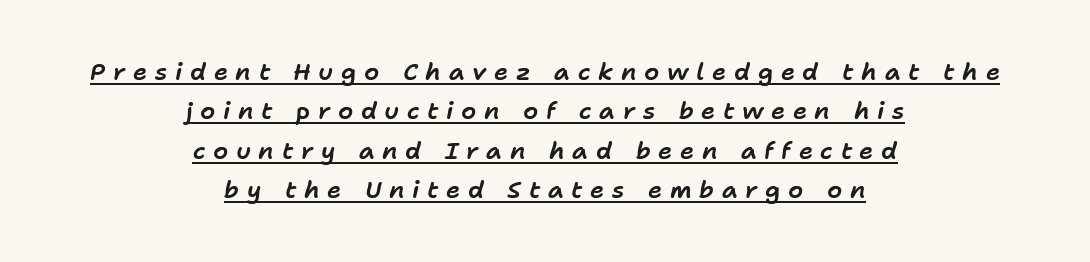
{"italic": "yes", "lean": "right", "slant_degrees": 11, "underline": "yes", "align": "center", "line_spacing": "normal", "line_spacing_ratio": 1.64, "letter_spacing": "wide", "letter_spacing_em": 0.32, "glyph_px": 24}
